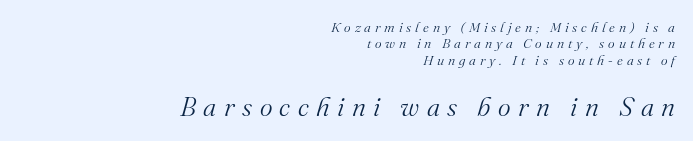
Q: Is the text bold? A: No.
Q: Is the text italic (slanted)? A: Yes, it leans right by about 16 degrees.
Q: Is the text underlined? A: No.
Q: How is the paragraph aligned? A: Right-aligned.
Q: Is the spacing between letters normal or unusually wide? A: Unusually wide.
Q: Which block of text is set in a larger size, the first (top) or the second (bottom)? A: The second (bottom) one.
